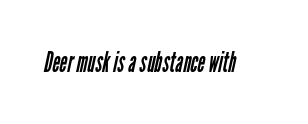
{"serif": "no", "bold": "no", "weight": "regular", "width": "condensed", "stroke_contrast": "low", "x_height": "medium", "monospaced": "no", "underline": "no", "letter_spacing": "normal", "letter_spacing_em": 0.0, "glyph_px": 29}
